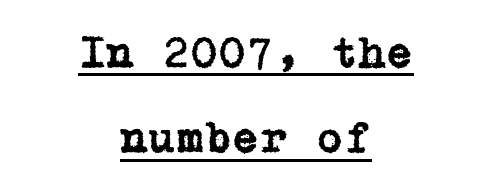
{"serif": "yes", "italic": "no", "width": "normal", "stroke_contrast": "low", "x_height": "medium", "underline": "yes", "align": "center", "line_spacing": "loose", "line_spacing_ratio": 1.9, "letter_spacing": "normal", "letter_spacing_em": 0.0, "glyph_px": 45}
